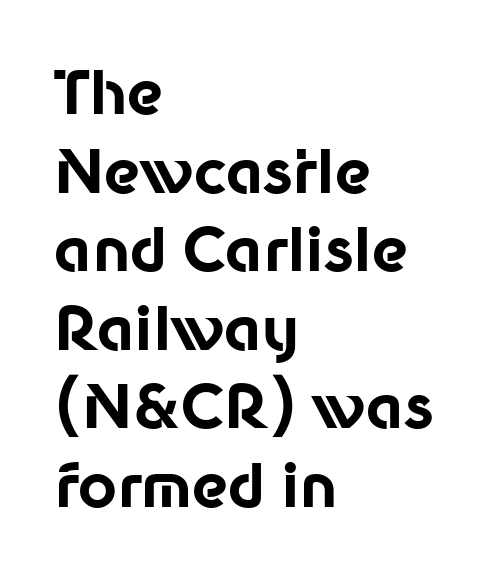
{"serif": "no", "italic": "no", "bold": "yes", "weight": "bold", "width": "normal", "stroke_contrast": "low", "x_height": "medium", "monospaced": "no", "underline": "no", "align": "left", "line_spacing": "normal", "line_spacing_ratio": 1.31, "letter_spacing": "normal", "letter_spacing_em": 0.0, "glyph_px": 60}
